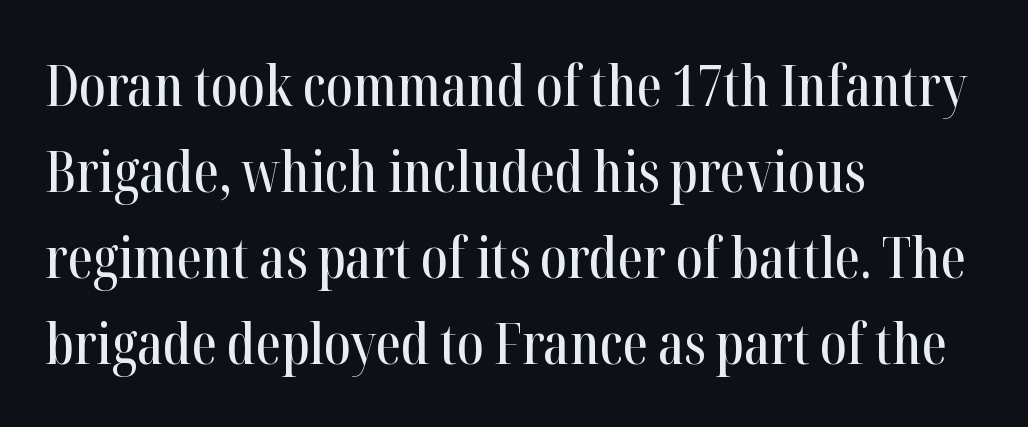
The image shows 57 px condensed serif type, upright; set left-aligned, normal line spacing (1.51x), normal letter spacing, not underlined; high stroke contrast and a medium x-height.
